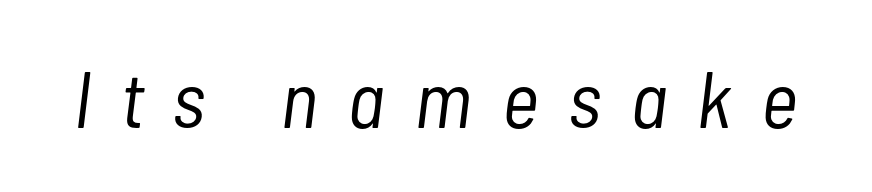
Q: Is the text bold? A: No.
Q: Is the text italic (slanted)? A: Yes, it leans right by about 7 degrees.
Q: Is the text underlined? A: No.
Q: Is the spacing between letters normal or unusually wide? A: Unusually wide.
Q: Width (condensed, normal, or wide)? A: Condensed.
Q: Stroke contrast? A: Low.
Q: x-height? A: Medium.
Q: Monospaced? A: No.
